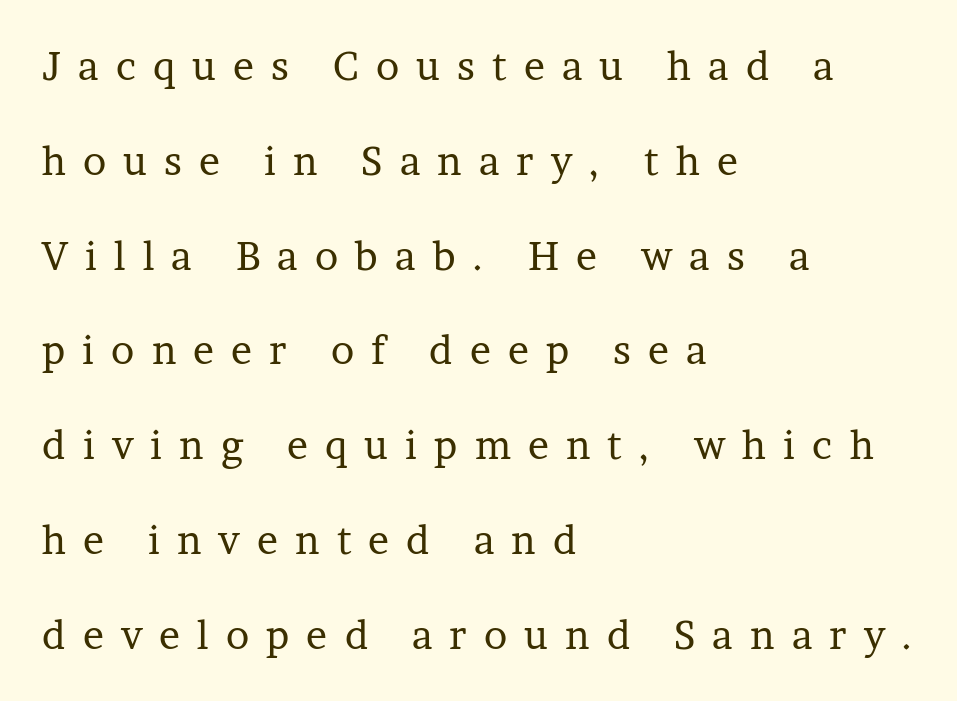
The face looks like a standard text weight, possibly lighter. Line beginnings align vertically; line endings do not. Widely set lines give the paragraph a tall, airy silhouette. Examine the stroke ends and you'll spot serifs. Looks like regular typesetting: each glyph gets only the width it needs.
